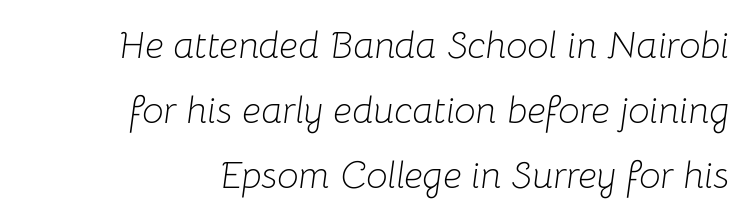
Q: Is the text bold? A: No.
Q: Is the text italic (slanted)? A: Yes, it leans right by about 8 degrees.
Q: Is the text underlined? A: No.
Q: How is the paragraph aligned? A: Right-aligned.
Q: Is the spacing between letters normal or unusually wide? A: Normal.
Q: Width (condensed, normal, or wide)? A: Normal.
Q: Stroke contrast? A: Low.
Q: x-height? A: Medium.
Q: Monospaced? A: No.
